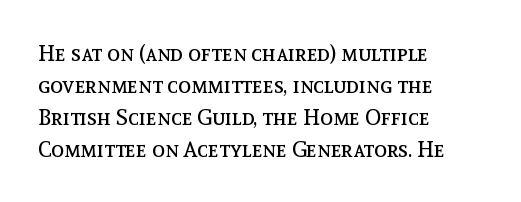
{"italic": "no", "bold": "no", "underline": "no", "align": "left", "line_spacing": "normal", "line_spacing_ratio": 1.45, "letter_spacing": "normal", "letter_spacing_em": 0.0, "glyph_px": 22}
